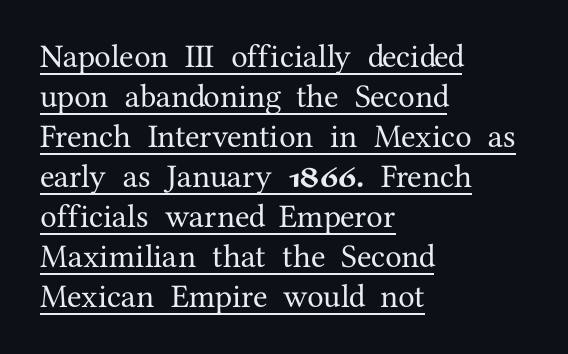
Q: Is the text italic (slanted)? A: No, it is upright.
Q: Is the typeface a serif or a sans-serif typeface? A: Serif.
Q: Is the text underlined? A: Yes.
Q: How is the paragraph aligned? A: Left-aligned.
Q: Is the spacing between letters normal or unusually wide? A: Normal.
Q: Width (condensed, normal, or wide)? A: Normal.
Q: Stroke contrast? A: Medium.
Q: x-height? A: Medium.
Q: Monospaced? A: No.
